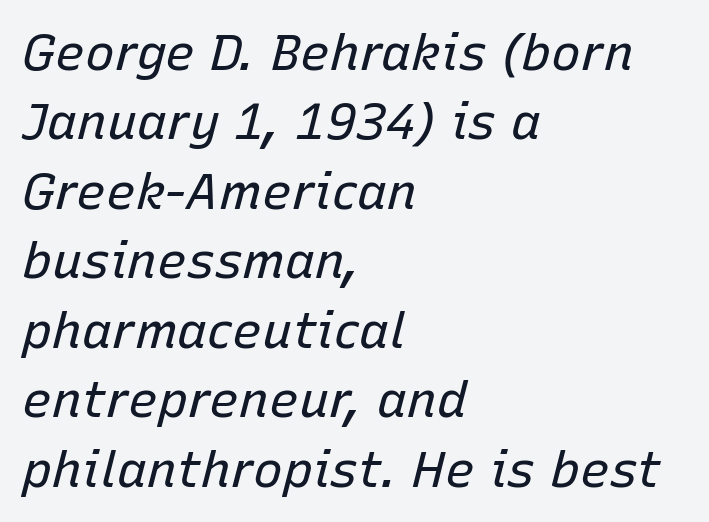
{"italic": "yes", "lean": "right", "slant_degrees": 15, "bold": "no", "weight": "regular", "width": "normal", "stroke_contrast": "low", "x_height": "medium", "monospaced": "no", "underline": "no", "align": "left", "line_spacing": "normal", "line_spacing_ratio": 1.39, "letter_spacing": "normal", "letter_spacing_em": 0.0, "glyph_px": 50}
